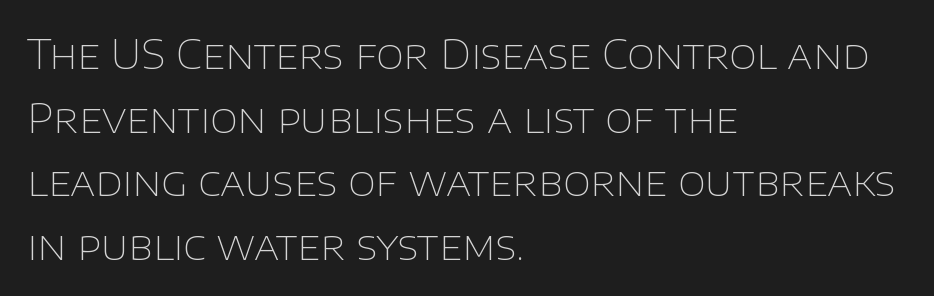
Q: Is the text bold? A: No.
Q: Is the text italic (slanted)? A: No, it is upright.
Q: Is the typeface a serif or a sans-serif typeface? A: Sans-serif.
Q: Is the text underlined? A: No.
Q: How is the paragraph aligned? A: Left-aligned.
Q: Is the spacing between letters normal or unusually wide? A: Normal.
Q: Is the spacing between lines tight, normal or loose? A: Normal.
Q: Width (condensed, normal, or wide)? A: Normal.
Q: Stroke contrast? A: Low.
Q: x-height? A: Large.
Q: Monospaced? A: No.
